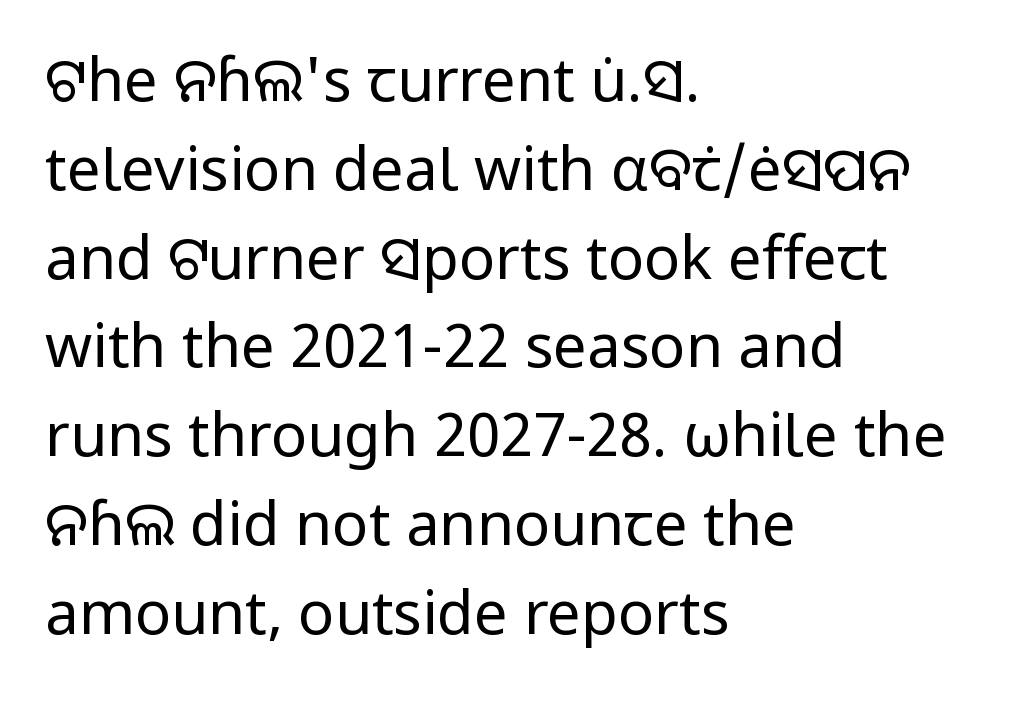
Do the letters lean? They stand straight. Plain, unruled lines of type. Compared with typical paragraphs, the rows here are spaced about the same. The letterforms sit shoulder to shoulder at normal distance.
